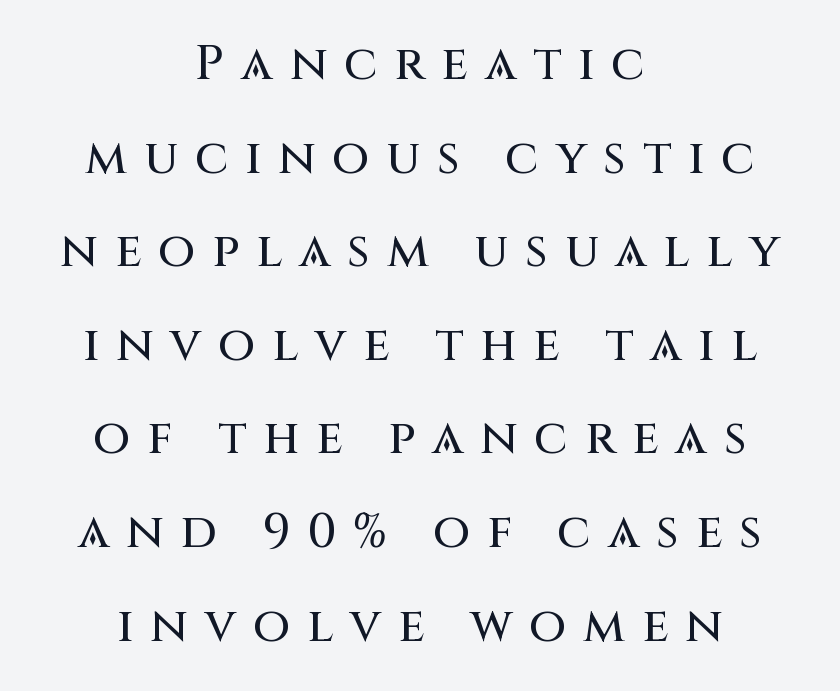
{"serif": "no", "italic": "no", "width": "normal", "stroke_contrast": "medium", "x_height": "large", "monospaced": "no", "underline": "no", "align": "center", "line_spacing": "loose", "line_spacing_ratio": 1.95, "letter_spacing": "wide", "letter_spacing_em": 0.35, "glyph_px": 48}
